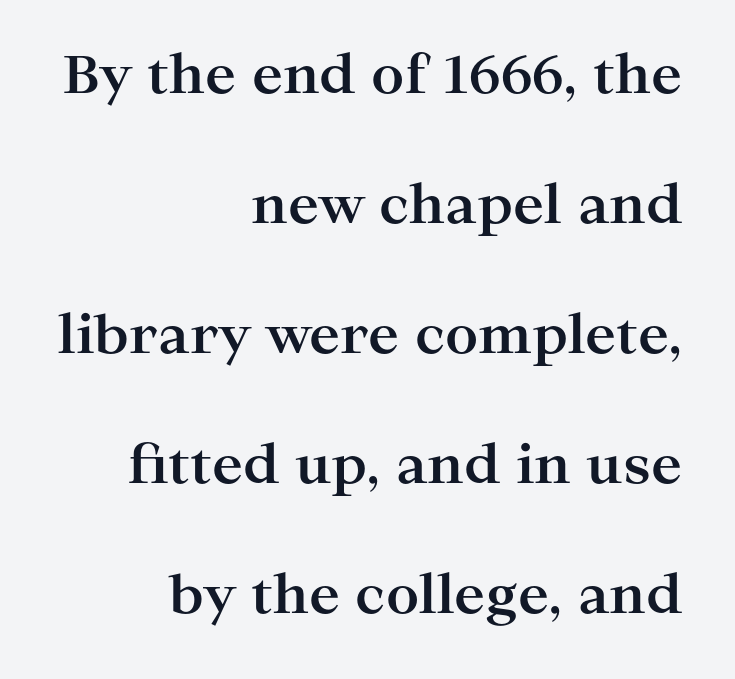
Quick note: underline off. Here the designer chose a conventional face with non-uniform glyph widths. Students, note that the glyphs here touch the page at normal intervals. If you measured baseline to baseline, you'd find a long distance. I'd call this a serif setting — the letters wear small feet. These lines are set flush right with a ragged left edge.
